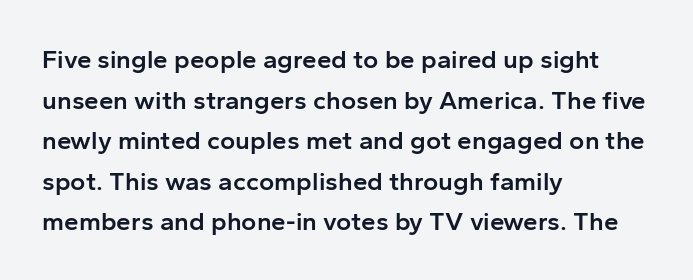
Q: Is the text bold? A: Semi-bold.
Q: Is the text italic (slanted)? A: No, it is upright.
Q: Is the text underlined? A: No.
Q: How is the paragraph aligned? A: Left-aligned.
Q: Is the spacing between letters normal or unusually wide? A: Normal.
Q: Is the spacing between lines tight, normal or loose? A: Normal.
